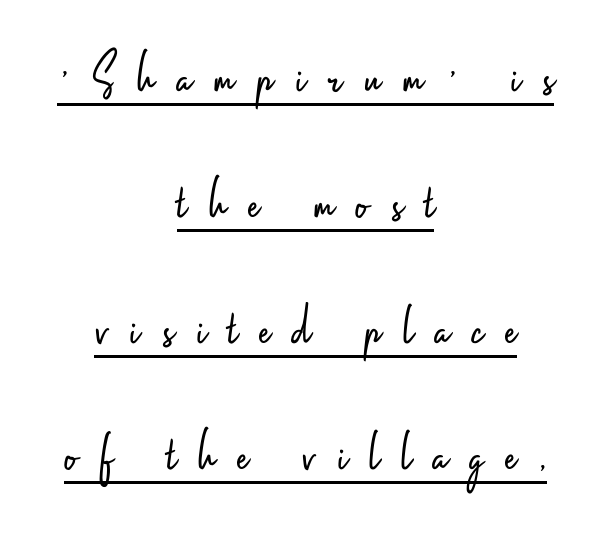
Casual observation: everything's sitting right in the middle. This rendering employs a face without finishing strokes, i.e., a sans-serif. The sample's only ornament is a line tracing under the words. The face used here is proportionally spaced, like ordinary book or web type. Stroke mass is kept to a normal reading level or below.
